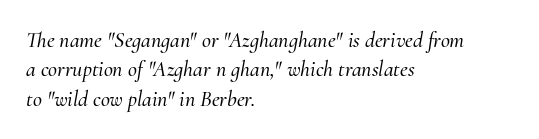
Does the lettering tilt? It does — this is italic. In terms of letterspacing, this is plain default setting. How would I describe the line gaps? Plain and ordinary. Where is the straight margin? On the left.
